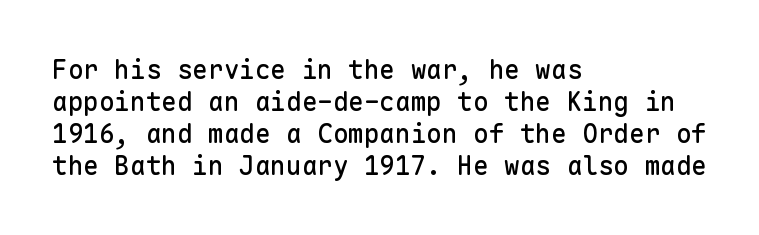
Standard letterfit; no display-style spreading of the glyphs. The string is rendered with underlining switched off. Compared with a centered layout, this one pins lines to the left instead. Vertical strokes here are truly vertical.
